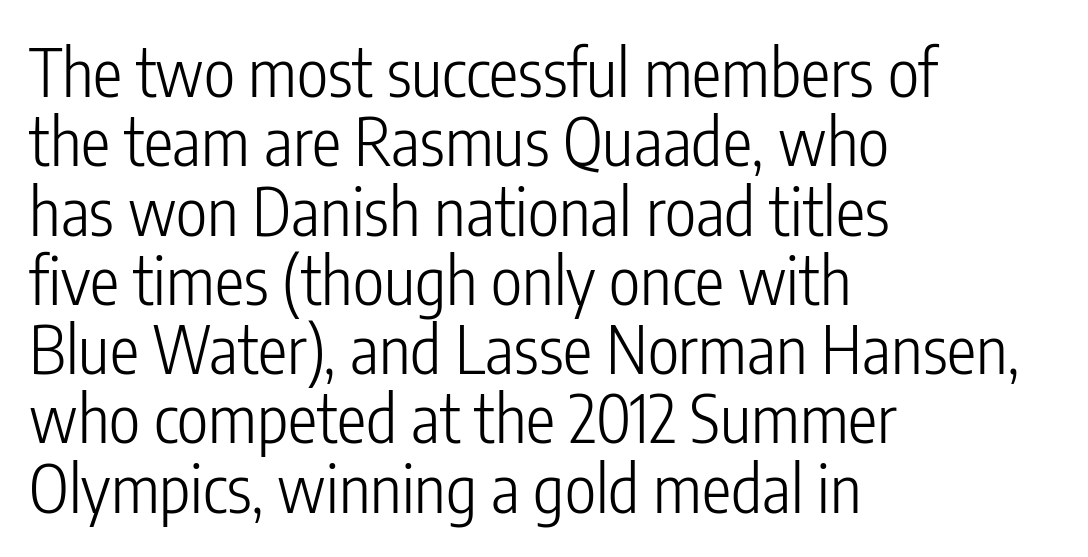
The image shows 66 px light, condensed sans-serif type, upright; set left-aligned, tight line spacing (1.05x), normal letter spacing, not underlined; low stroke contrast and a medium x-height.
